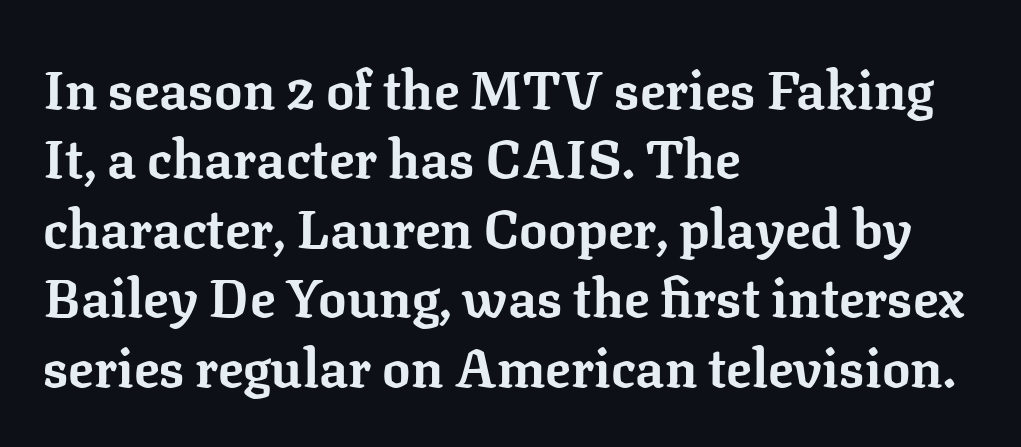
This sample has the flowing, uneven cadence of proportional lettering. Typesetter's note: full bold, strokes at maximum text heaviness. Line beginnings align vertically; line endings do not. Is the letter spacing exaggerated? No — it looks like the ordinary default. Letters rest on an invisible, unmarked baseline.
